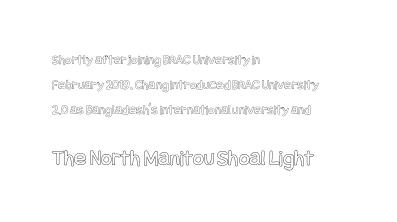
{"italic": "no", "underline": "no", "align": "left", "line_spacing_ratio": 1.79, "letter_spacing": "normal", "letter_spacing_em": 0.0, "larger_block": "second", "size_ratio": 1.64, "glyph_px": 23}
